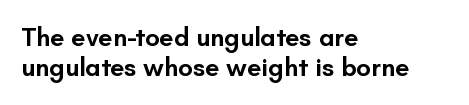
{"italic": "no", "bold": "semi", "underline": "no", "align": "left", "line_spacing_ratio": 1.16, "letter_spacing": "normal", "letter_spacing_em": 0.0, "glyph_px": 26}
